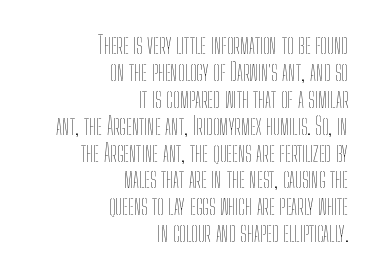
{"italic": "no", "bold": "no", "underline": "no", "align": "right", "line_spacing": "tight", "line_spacing_ratio": 1.12, "letter_spacing": "normal", "letter_spacing_em": 0.0, "glyph_px": 24}
